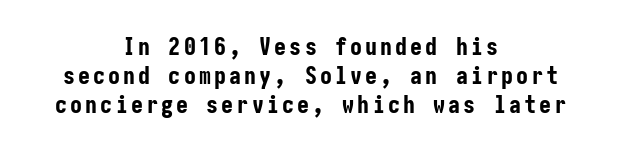
{"italic": "no", "bold": "yes", "underline": "no", "align": "center", "line_spacing_ratio": 1.21, "glyph_px": 24}
